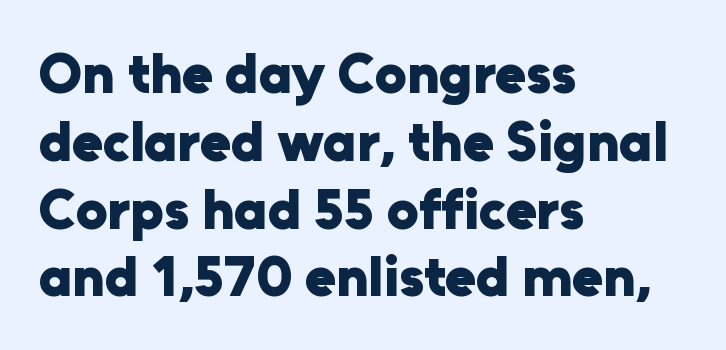
The image shows 56 px heavy sans-serif type, upright; set left-aligned, line spacing 1.21x, normal letter spacing, not underlined; low stroke contrast and a medium x-height.
